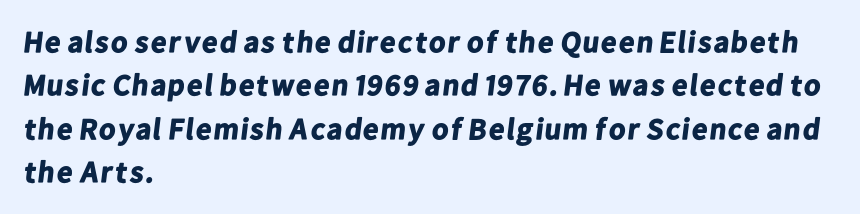
The image shows 30 px bold sans-serif type; set left-aligned, normal line spacing (1.45x), normal letter spacing, not underlined; low stroke contrast and a medium x-height.
